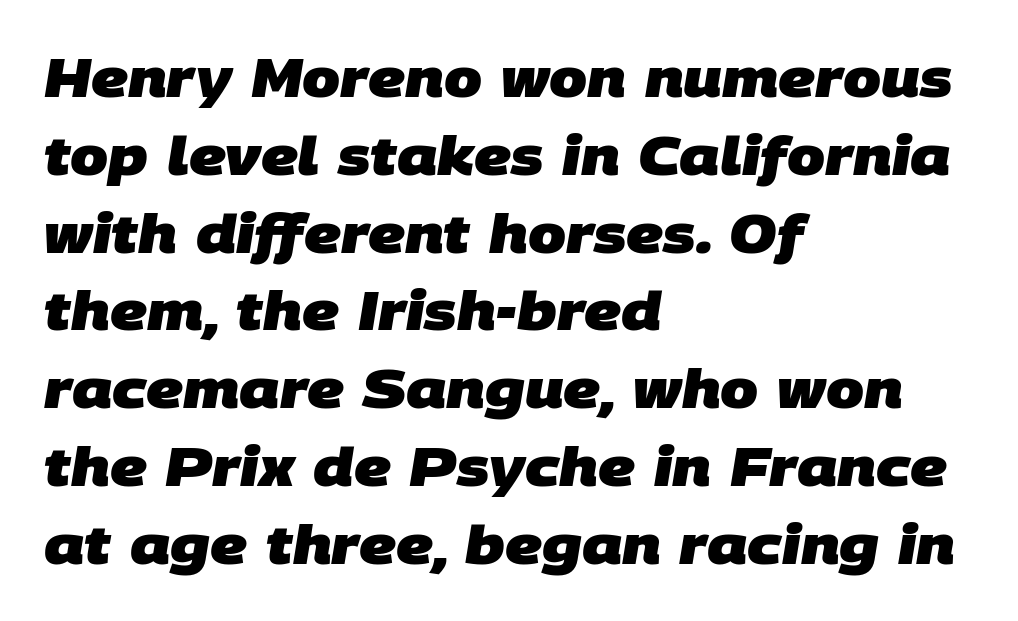
This rendering uses left alignment, leaving the right contour irregular. A sans-serif font was chosen for this passage. Spacing verdict: proportional, widths tailored to each character. Each glyph is drawn with heavy, bold strokes. Quick note: interline space is typical. Students, note that the glyphs here touch the page at normal intervals.
